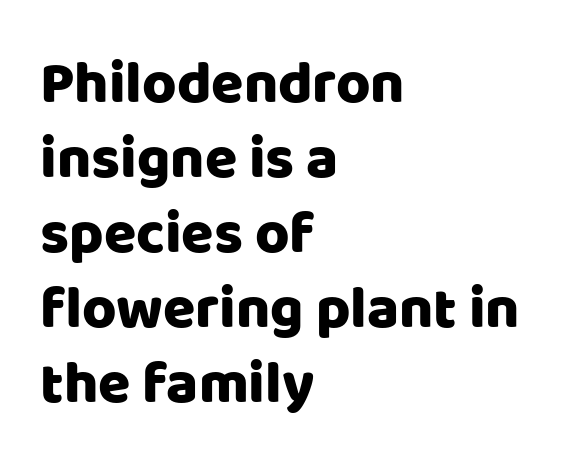
The image shows 59 px sans-serif type, upright; set left-aligned, normal line spacing (1.27x), normal letter spacing, not underlined; low stroke contrast and a large x-height.
